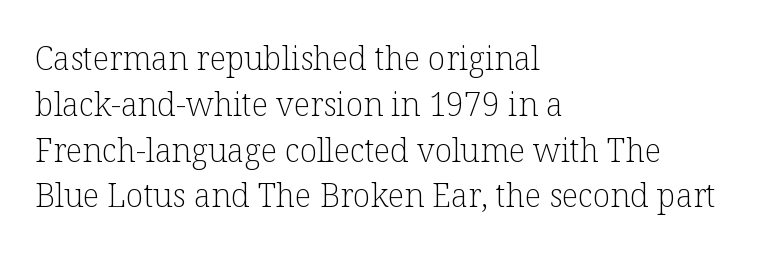
Check where the strokes stop: tiny serifs finish them off. The face looks like a standard text weight, possibly lighter. When letters stand straight like this, we call the style roman or upright. The paragraph shown leans on its left margin. Has an underline been added? It has not. This rendering leaves character spacing at its baseline value.
